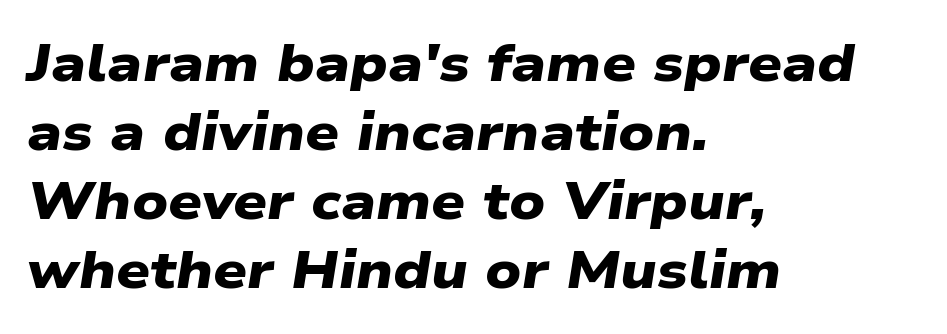
Q: Is the text bold? A: Yes.
Q: Is the typeface a serif or a sans-serif typeface? A: Sans-serif.
Q: Is the text underlined? A: No.
Q: How is the paragraph aligned? A: Left-aligned.
Q: Is the spacing between letters normal or unusually wide? A: Normal.
Q: Is the spacing between lines tight, normal or loose? A: Normal.
Q: Width (condensed, normal, or wide)? A: Wide.
Q: Stroke contrast? A: Low.
Q: x-height? A: Medium.
Q: Monospaced? A: No.
